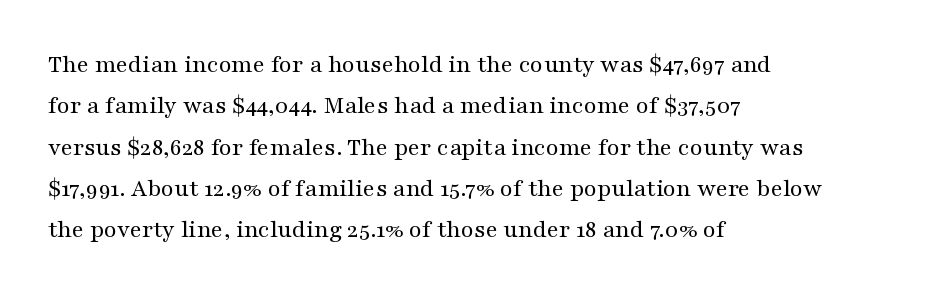
Each stroke keeps to a modest, everyday thickness or less. Whoever set this chose a conventional vertical rhythm. Caption: multi-line text, flush left, ragged right. Underlining? Definitely not there.
